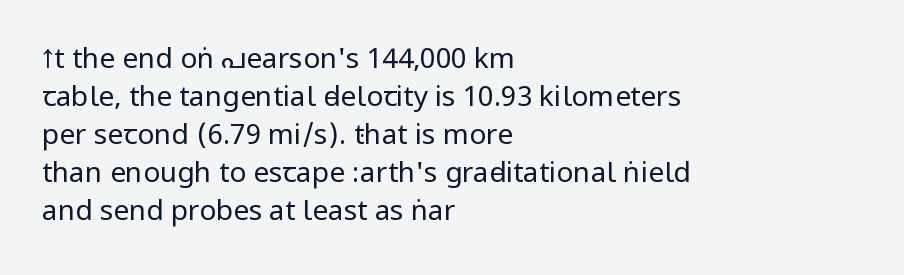
Q: Is the text bold? A: No.
Q: Is the text italic (slanted)? A: No, it is upright.
Q: Is the typeface a serif or a sans-serif typeface? A: Sans-serif.
Q: Is the text underlined? A: No.
Q: How is the paragraph aligned? A: Left-aligned.
Q: Is the spacing between letters normal or unusually wide? A: Normal.
Q: Is the spacing between lines tight, normal or loose? A: Normal.
Q: Width (condensed, normal, or wide)? A: Condensed.
Q: Stroke contrast? A: Low.
